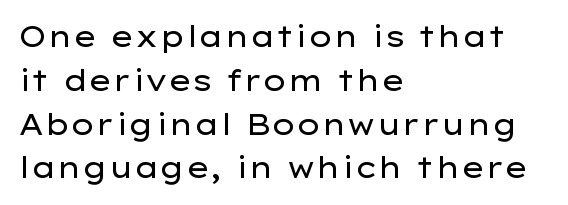
{"serif": "no", "italic": "no", "bold": "no", "weight": "regular", "width": "wide", "stroke_contrast": "low", "x_height": "medium", "monospaced": "no", "underline": "no", "align": "left", "line_spacing": "normal", "line_spacing_ratio": 1.51, "letter_spacing": "normal", "letter_spacing_em": 0.0, "glyph_px": 29}
